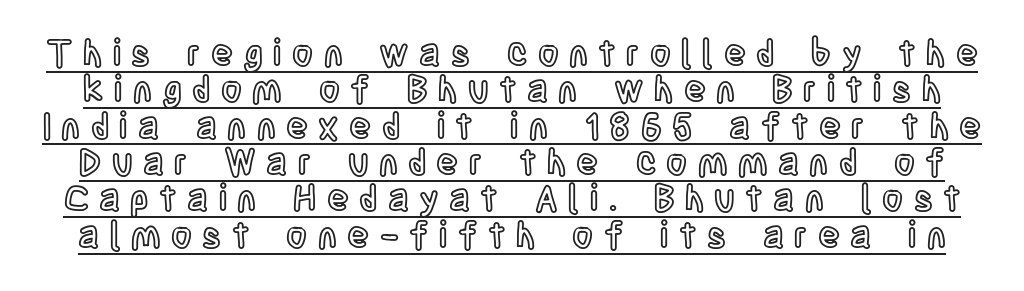
Q: Is the text italic (slanted)? A: No, it is upright.
Q: Is the text underlined? A: Yes.
Q: Is the spacing between letters normal or unusually wide? A: Unusually wide.
Q: Is the spacing between lines tight, normal or loose? A: Tight.
Q: Width (condensed, normal, or wide)? A: Condensed.
Q: x-height? A: Large.
Q: Monospaced? A: No.
